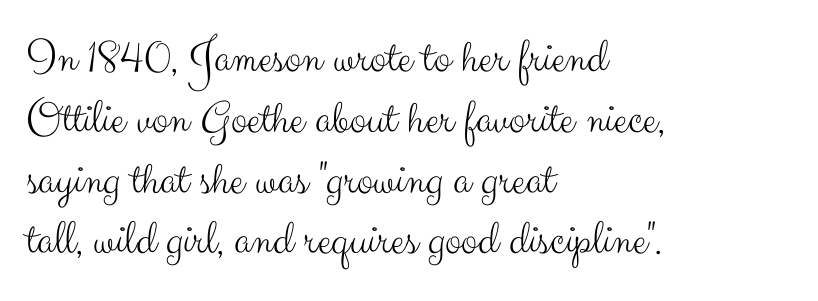
Glance below the letters and you will spot only blank space. Do the characters align in a grid? No, the font is proportional. Heaviness? Minimal to ordinary, like unemphasized prose. Does the type have serifs? No, each stem ends abruptly. A typesetter would call this zero additional tracking. Notice how the passage keeps a crisp vertical edge on the left only.
